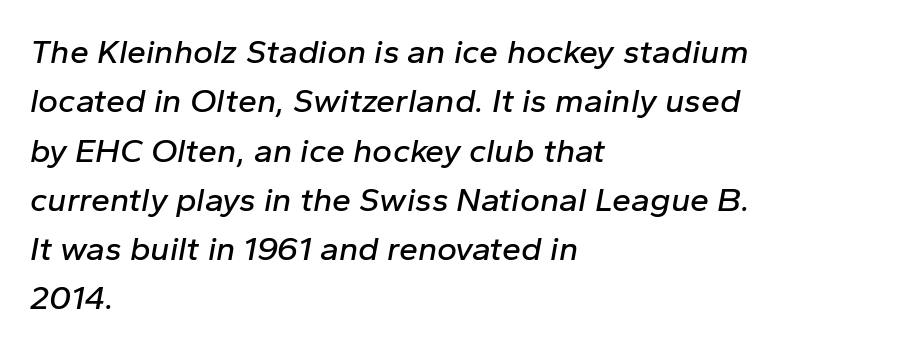
{"italic": "yes", "lean": "right", "slant_degrees": 10, "width": "normal", "stroke_contrast": "low", "x_height": "medium", "monospaced": "no", "underline": "no", "align": "left", "line_spacing": "normal", "line_spacing_ratio": 1.45, "letter_spacing": "normal", "letter_spacing_em": 0.0, "glyph_px": 34}
